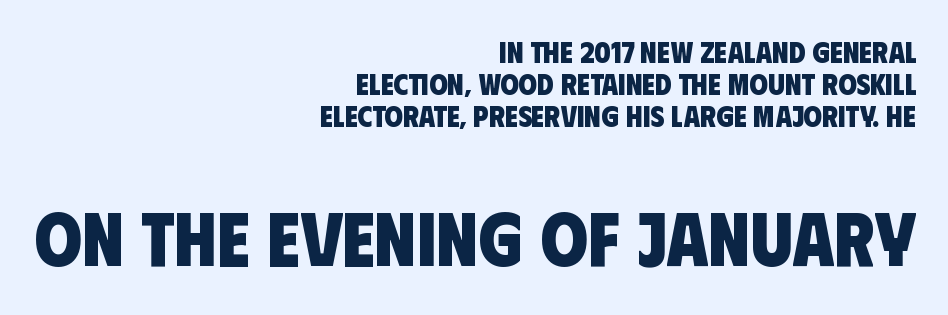
{"serif": "no", "bold": "yes", "weight": "heavy", "width": "condensed", "stroke_contrast": "low", "x_height": "large", "monospaced": "no", "underline": "no", "align": "right", "line_spacing": "tight", "line_spacing_ratio": 1.06, "letter_spacing": "normal", "letter_spacing_em": 0.0, "larger_block": "second", "size_ratio": 2.53, "glyph_px": 76}
